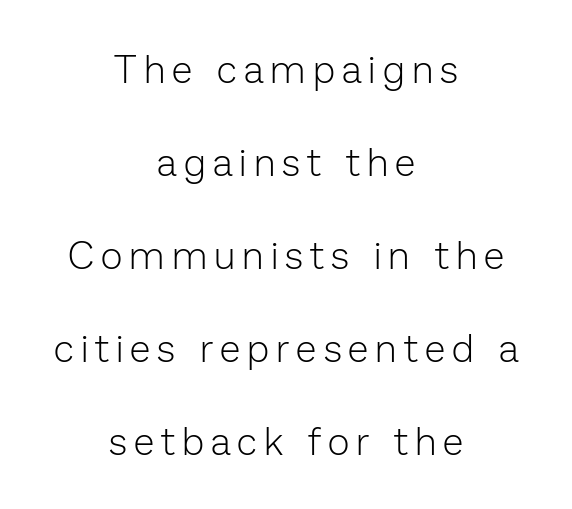
{"serif": "no", "italic": "no", "bold": "no", "weight": "light", "width": "normal", "stroke_contrast": "low", "x_height": "medium", "monospaced": "no", "underline": "no", "align": "center", "line_spacing": "loose", "line_spacing_ratio": 2.45, "glyph_px": 38}
